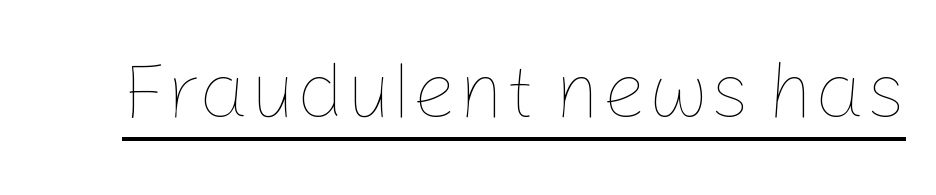
Q: Is the text bold? A: No.
Q: Is the text italic (slanted)? A: No, it is upright.
Q: Is the text underlined? A: Yes.
Q: Is the spacing between letters normal or unusually wide? A: Normal.
Q: Width (condensed, normal, or wide)? A: Normal.
Q: Stroke contrast? A: Low.
Q: x-height? A: Medium.
Q: Monospaced? A: No.
